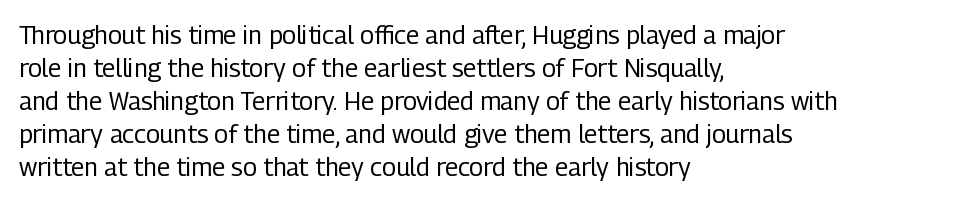
Q: Is the text bold? A: No.
Q: Is the text italic (slanted)? A: No, it is upright.
Q: Is the text underlined? A: No.
Q: How is the paragraph aligned? A: Left-aligned.
Q: Is the spacing between letters normal or unusually wide? A: Normal.
Q: Is the spacing between lines tight, normal or loose? A: Normal.
